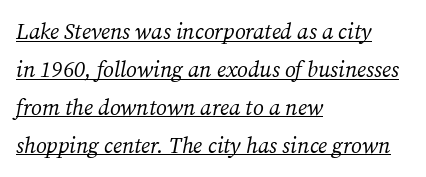
The glyphs look as if they've been sheared to an angle. Students, observe the line beneath the letters — that is underlining. A typesetter would call this zero additional tracking. Is the type heavy? It reads as light-to-regular instead.
